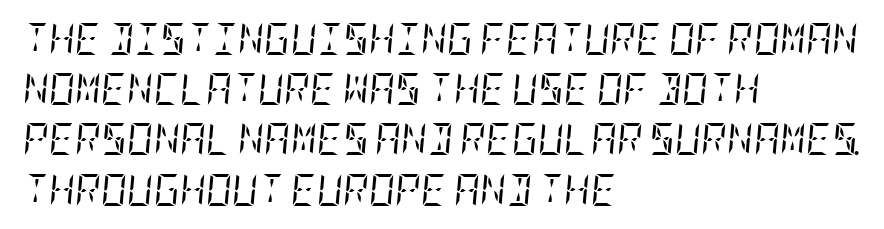
Q: Is the text bold? A: No.
Q: Is the text italic (slanted)? A: Yes, it leans right by about 5 degrees.
Q: Is the typeface a serif or a sans-serif typeface? A: Serif.
Q: Is the text underlined? A: No.
Q: How is the paragraph aligned? A: Left-aligned.
Q: Is the spacing between letters normal or unusually wide? A: Normal.
Q: Is the spacing between lines tight, normal or loose? A: Normal.
Q: Width (condensed, normal, or wide)? A: Condensed.
Q: Stroke contrast? A: Low.
Q: x-height? A: Large.
